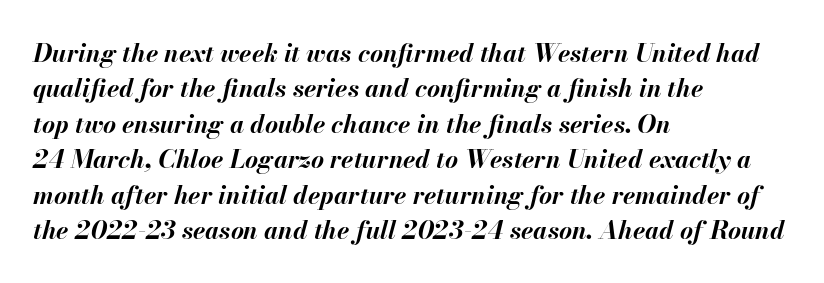
{"italic": "yes", "lean": "right", "slant_degrees": 13, "bold": "yes", "underline": "no", "align": "left", "line_spacing": "normal", "line_spacing_ratio": 1.42, "letter_spacing": "normal", "letter_spacing_em": 0.0, "glyph_px": 25}
